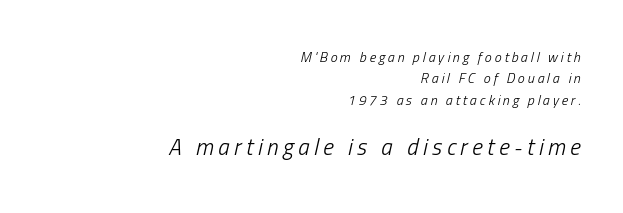
Visually the block forms a straight wall on the right and a jagged coastline on the left. The cut favours lightness, reaching ordinary text weight at its darkest. This is oblique type, the kind used for emphasis or titles. What stands out about the letter spacing? Its width — letters are far apart.
